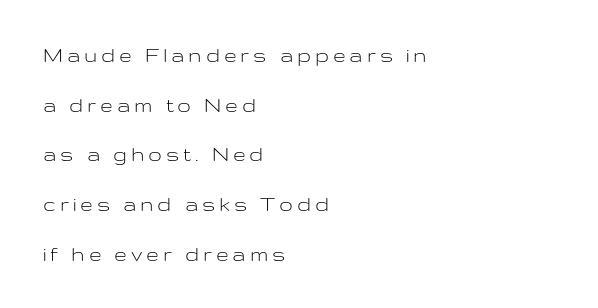
Is the block centered? No — it sits flush against the left margin. Leading: increased. Each stroke keeps to a modest, everyday thickness or less. Words float on clear page, feet unadorned. Characters remain perfectly vertical along every line.
